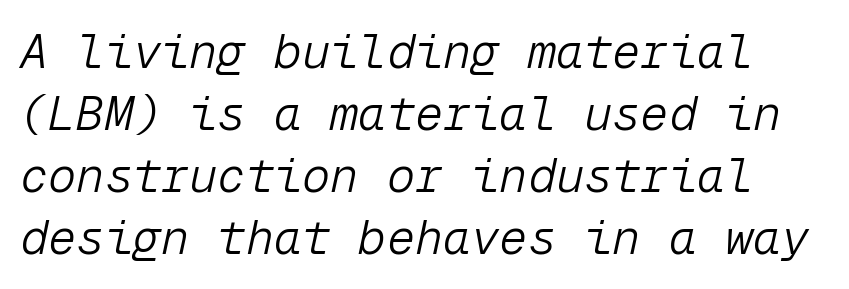
{"italic": "yes", "lean": "right", "slant_degrees": 12, "bold": "no", "weight": "light", "width": "normal", "stroke_contrast": "low", "x_height": "medium", "monospaced": "yes", "underline": "no", "line_spacing": "normal", "line_spacing_ratio": 1.32, "letter_spacing": "normal", "letter_spacing_em": 0.0, "glyph_px": 47}
